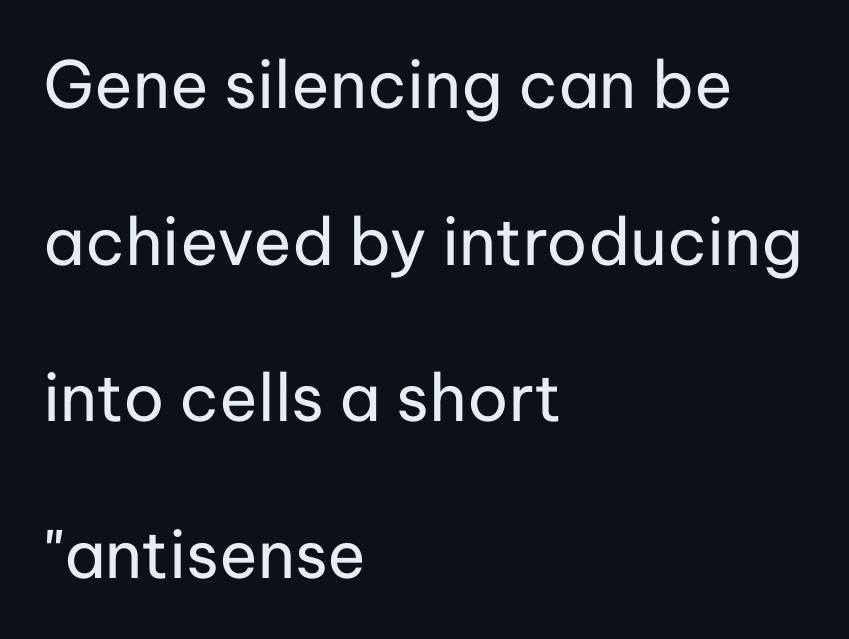
Left-aligned paragraph, ragged on the right. The specimen omits any rule beneath the text block's lines. Caption: face not bold, strokes unweighted. How are the letters spaced? Ordinarily, with no added tracking. Letterform terminals end flat and unadorned throughout the passage.
